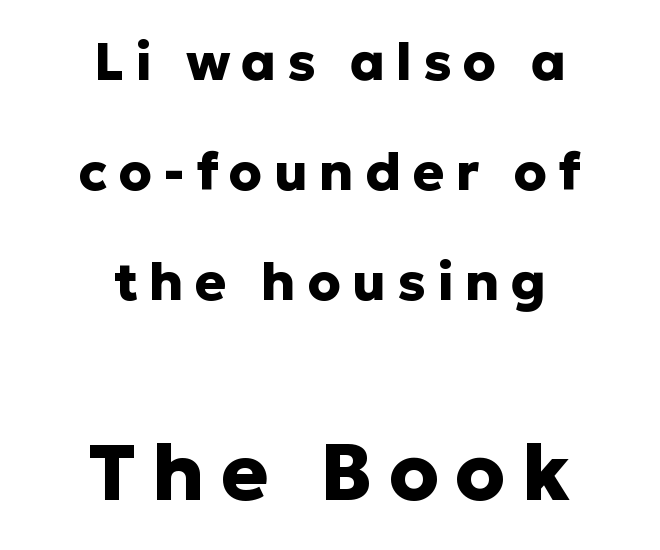
{"serif": "no", "italic": "no", "bold": "yes", "weight": "heavy", "width": "normal", "stroke_contrast": "low", "x_height": "medium", "monospaced": "no", "underline": "no", "align": "center", "line_spacing": "loose", "line_spacing_ratio": 2.08, "letter_spacing": "wide", "letter_spacing_em": 0.21, "larger_block": "second", "size_ratio": 1.49, "glyph_px": 79}
